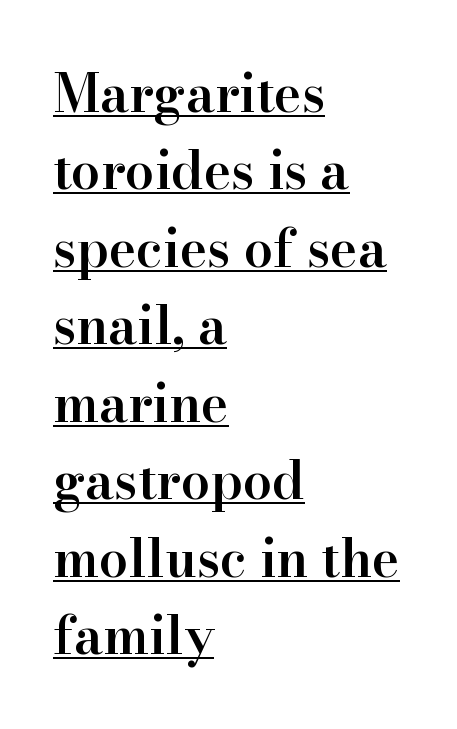
Q: Is the text bold? A: Semi-bold.
Q: Is the text italic (slanted)? A: No, it is upright.
Q: Is the typeface a serif or a sans-serif typeface? A: Serif.
Q: Is the text underlined? A: Yes.
Q: How is the paragraph aligned? A: Left-aligned.
Q: Is the spacing between letters normal or unusually wide? A: Normal.
Q: Is the spacing between lines tight, normal or loose? A: Normal.
Q: Width (condensed, normal, or wide)? A: Normal.
Q: Stroke contrast? A: High.
Q: x-height? A: Small.
Q: Monospaced? A: No.
